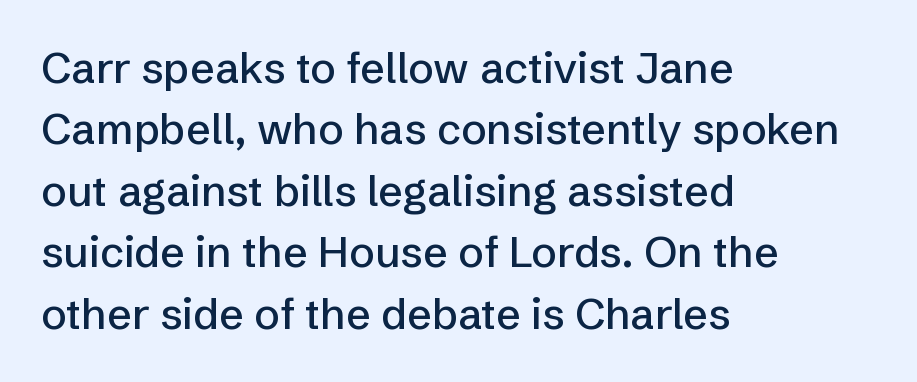
The image shows 43 px sans-serif type, upright; set left-aligned, normal line spacing (1.43x), normal letter spacing, not underlined; low stroke contrast and a medium x-height.
